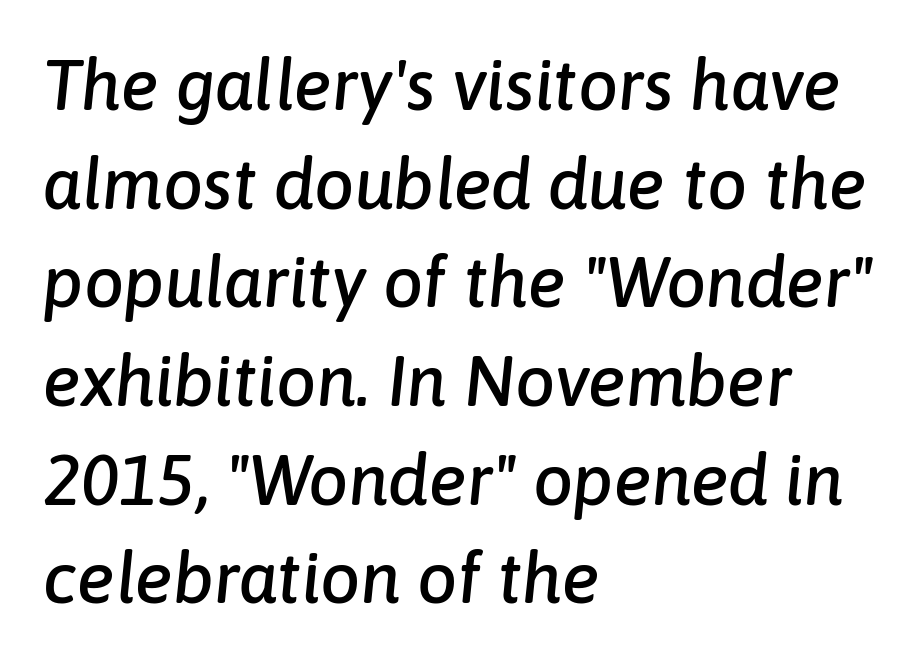
{"italic": "yes", "lean": "right", "slant_degrees": 6, "width": "normal", "stroke_contrast": "low", "x_height": "medium", "monospaced": "no", "underline": "no", "align": "left", "line_spacing": "normal", "line_spacing_ratio": 1.39, "letter_spacing": "normal", "letter_spacing_em": 0.0, "glyph_px": 71}
